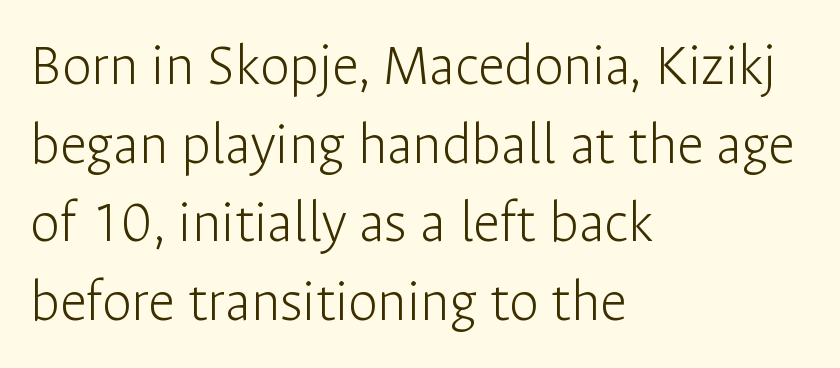
The image shows 60 px light sans-serif type, upright; set left-aligned, normal line spacing (1.31x), normal letter spacing, not underlined; low stroke contrast and a medium x-height.
